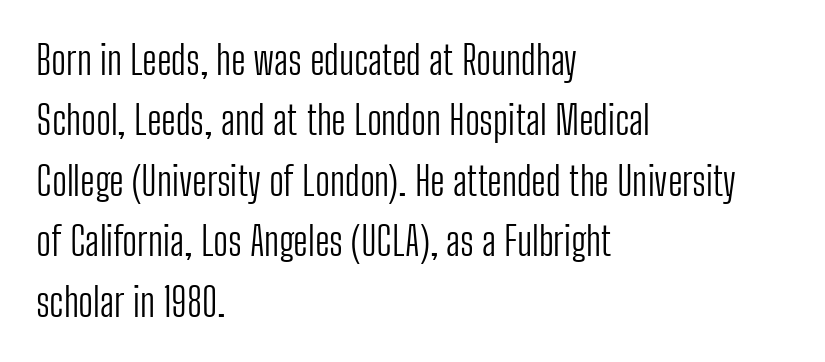
{"serif": "no", "italic": "no", "bold": "no", "weight": "light", "width": "condensed", "stroke_contrast": "low", "x_height": "medium", "monospaced": "no", "underline": "no", "align": "left", "line_spacing": "normal", "line_spacing_ratio": 1.55, "letter_spacing": "normal", "letter_spacing_em": 0.0, "glyph_px": 39}
